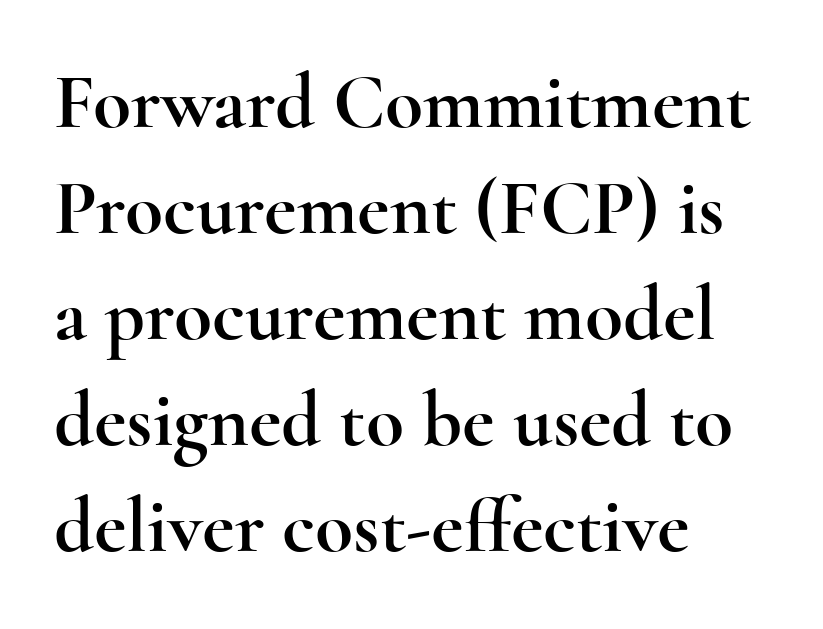
Proportional: the letters do not fall into vertical columns. Note: serifs present on the glyphs. The foot of each line stays bare and open. How are the letters spaced? Ordinarily, with no added tracking.
